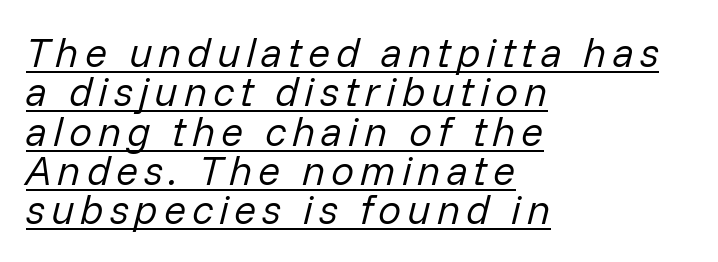
Q: Is the text bold? A: No.
Q: Is the text italic (slanted)? A: Yes, it leans right by about 14 degrees.
Q: Is the text underlined? A: Yes.
Q: How is the paragraph aligned? A: Left-aligned.
Q: Is the spacing between lines tight, normal or loose? A: Tight.
Q: Width (condensed, normal, or wide)? A: Normal.
Q: Stroke contrast? A: Low.
Q: x-height? A: Medium.
Q: Monospaced? A: No.
